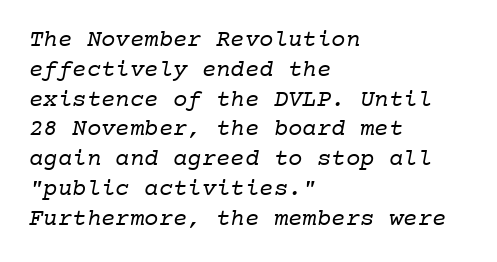
Q: Is the text bold? A: No.
Q: Is the text underlined? A: No.
Q: How is the paragraph aligned? A: Left-aligned.
Q: Is the spacing between letters normal or unusually wide? A: Normal.
